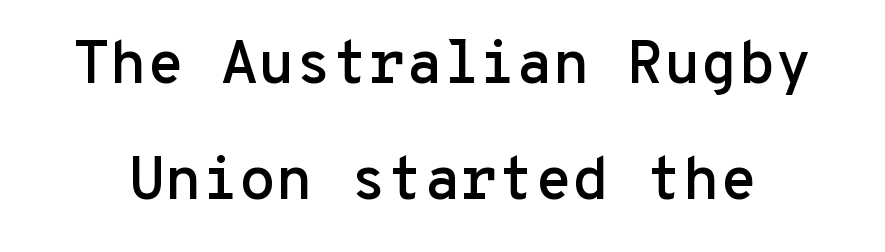
You could count columns in this text — the font is strictly monospaced. No word sits above an underline. Regarding serifs, this sample does without them. Does the lettering tilt? It doesn't — this is upright. There is no visible air inserted between adjacent glyphs. Vertical spacing — loose.
